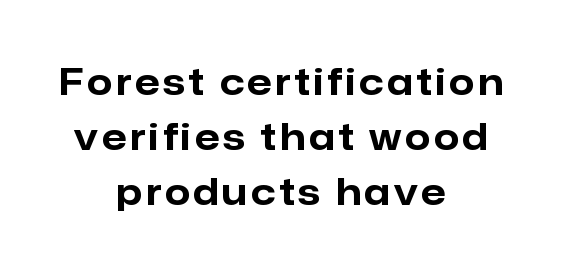
Letters rest on an invisible, unmarked baseline. The specimen reads as upright at a glance. Observe the absence of serifs on each vertical stroke in this sample. Horizontally, the lines are justified to the midpoint only.
